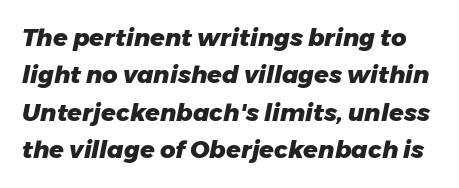
{"italic": "yes", "lean": "right", "slant_degrees": 11, "bold": "yes", "underline": "no", "line_spacing": "normal", "line_spacing_ratio": 1.56, "letter_spacing": "normal", "letter_spacing_em": 0.0, "glyph_px": 24}
